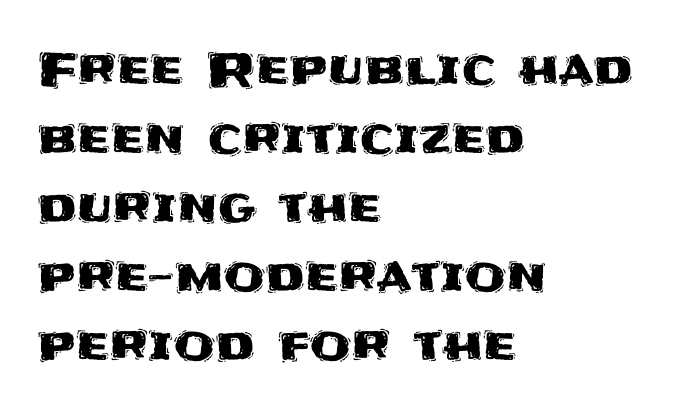
{"serif": "no", "italic": "no", "width": "normal", "stroke_contrast": "medium", "x_height": "large", "monospaced": "no", "underline": "no", "align": "left", "line_spacing": "normal", "line_spacing_ratio": 1.47, "letter_spacing": "normal", "letter_spacing_em": 0.0, "glyph_px": 47}
